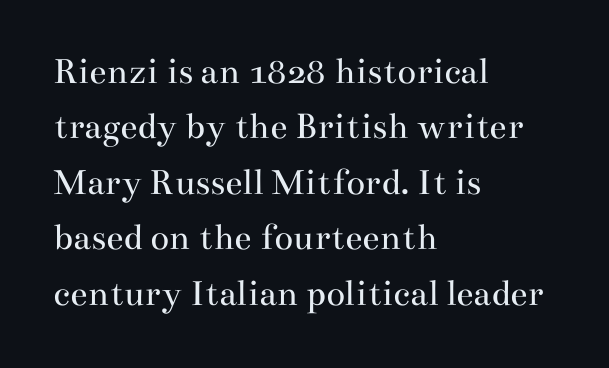
A typesetter would call this proportional, since set widths differ per character. Inter-character spacing is left at the font's built-in metrics. These lines sit exactly where default settings would place them. The baseline area is clear.
